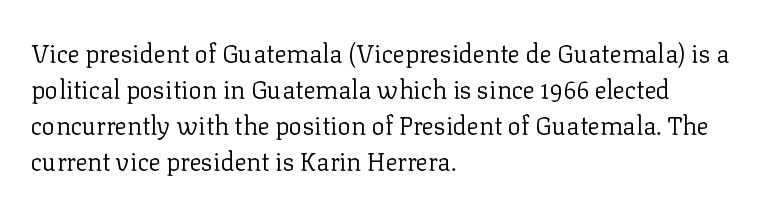
Q: Is the text bold? A: No.
Q: Is the text italic (slanted)? A: No, it is upright.
Q: Is the text underlined? A: No.
Q: How is the paragraph aligned? A: Left-aligned.
Q: Is the spacing between letters normal or unusually wide? A: Normal.
Q: Is the spacing between lines tight, normal or loose? A: Normal.
